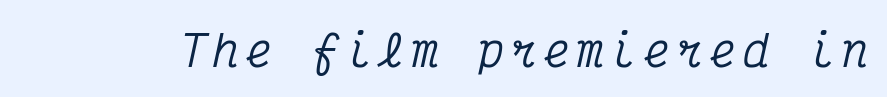
The image shows 43 px condensed serif type, italic (leaning right), monospaced; set not underlined; medium stroke contrast and a medium x-height.
